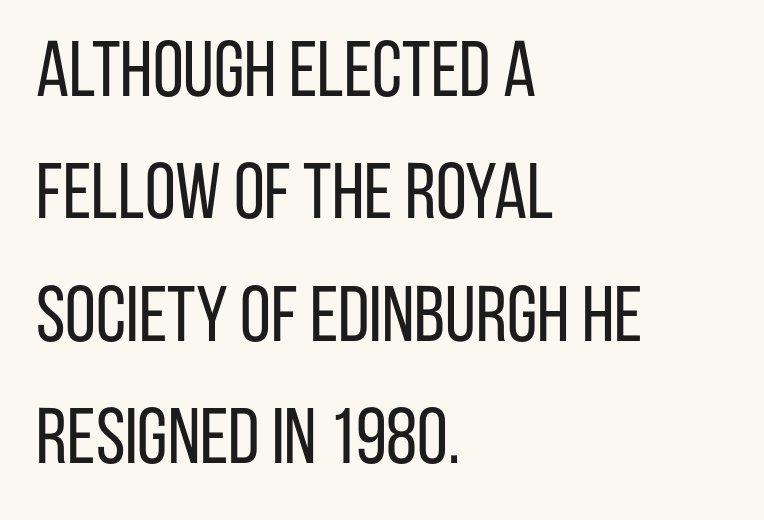
The image shows 79 px regular-weight, condensed sans-serif type, upright; set left-aligned, normal line spacing (1.55x), normal letter spacing, not underlined; low stroke contrast and a large x-height.
